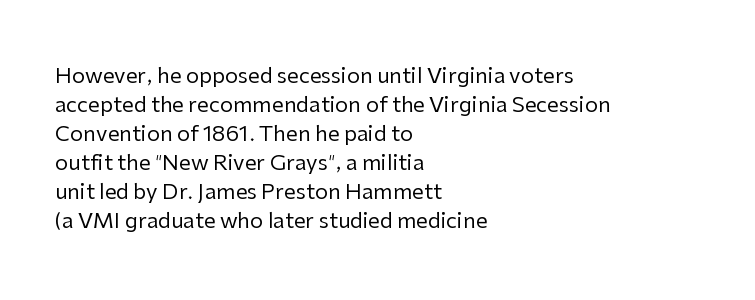
{"italic": "no", "bold": "no", "underline": "no", "align": "left", "line_spacing": "normal", "line_spacing_ratio": 1.38, "letter_spacing": "normal", "letter_spacing_em": 0.0, "glyph_px": 21}
